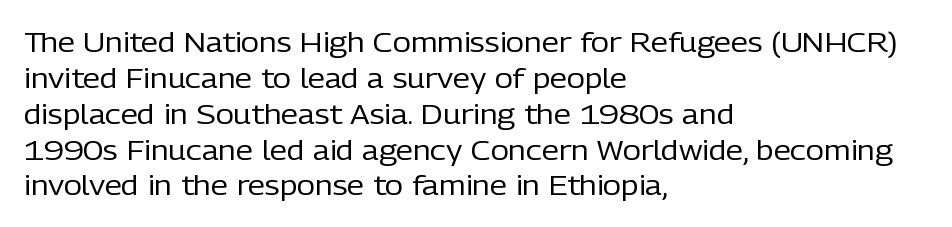
{"serif": "no", "italic": "no", "bold": "no", "weight": "regular", "width": "normal", "stroke_contrast": "low", "x_height": "medium", "monospaced": "no", "underline": "no", "align": "left", "line_spacing": "normal", "line_spacing_ratio": 1.28, "letter_spacing": "normal", "letter_spacing_em": 0.0, "glyph_px": 28}
